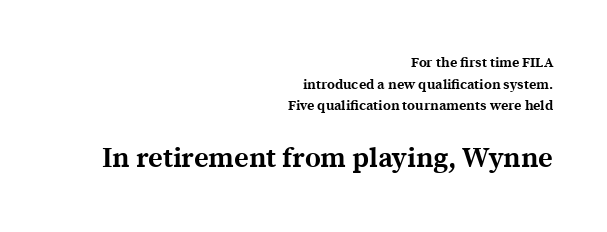
Do the letters lean? They stand straight. The compositor pushed each line to the right boundary. Strong, thick strokes mark this as bold type. Is this a fixed-width face? No — the glyphs have proportional, varying widths.
